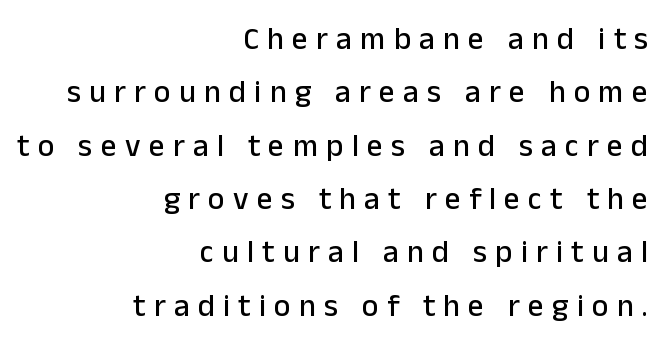
Q: Is the text italic (slanted)? A: No, it is upright.
Q: Is the typeface a serif or a sans-serif typeface? A: Sans-serif.
Q: Is the text underlined? A: No.
Q: How is the paragraph aligned? A: Right-aligned.
Q: Is the spacing between letters normal or unusually wide? A: Unusually wide.
Q: Width (condensed, normal, or wide)? A: Normal.
Q: Stroke contrast? A: Low.
Q: x-height? A: Medium.
Q: Monospaced? A: No.
